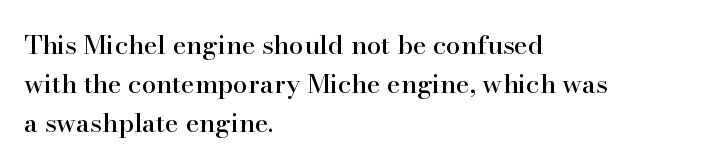
The compositor pushed each line to the left boundary. Every stem runs plumb, perpendicular to the baseline. This sample keeps an unexceptional amount of space between lines. Here the glyphs are tracked normally, forming tight word shapes. Descender tails drop into unmarked territory.
